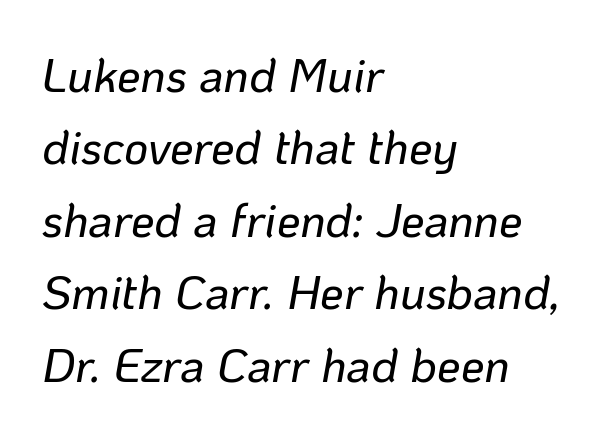
Rule under the text: the space is simply empty. These lines are rendered in a variable-pitch font. Vertical spacing — default. The font's italic variant was chosen for this text. The lines are quadded left. This rendering leaves character spacing at its baseline value.
